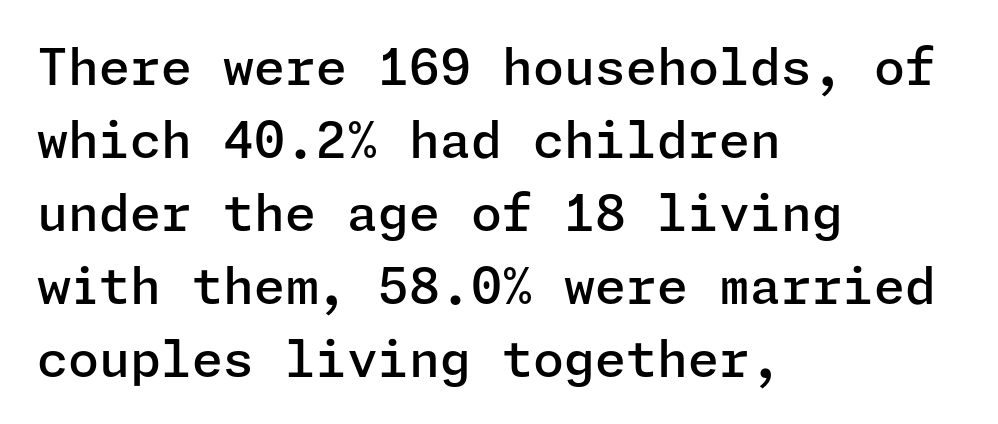
Q: Is the text bold? A: Semi-bold.
Q: Is the text italic (slanted)? A: No, it is upright.
Q: Is the typeface a serif or a sans-serif typeface? A: Sans-serif.
Q: Is the text underlined? A: No.
Q: How is the paragraph aligned? A: Left-aligned.
Q: Is the spacing between letters normal or unusually wide? A: Normal.
Q: Is the spacing between lines tight, normal or loose? A: Normal.
Q: Width (condensed, normal, or wide)? A: Normal.
Q: Stroke contrast? A: Low.
Q: x-height? A: Medium.
